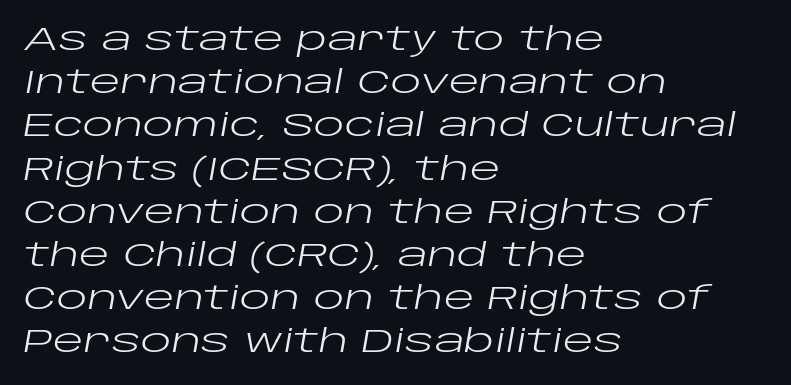
The image shows 32 px regular-weight, wide type, italic (leaning right); set left-aligned, normal line spacing (1.35x), normal letter spacing, not underlined; low stroke contrast and a large x-height.
